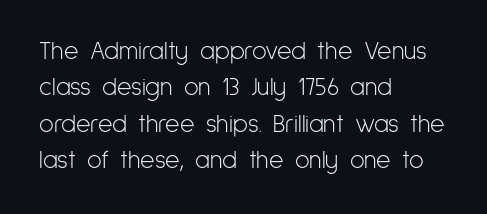
Q: Is the text bold? A: No.
Q: Is the text italic (slanted)? A: No, it is upright.
Q: Is the text underlined? A: No.
Q: How is the paragraph aligned? A: Left-aligned.
Q: Is the spacing between letters normal or unusually wide? A: Normal.
Q: Is the spacing between lines tight, normal or loose? A: Normal.
